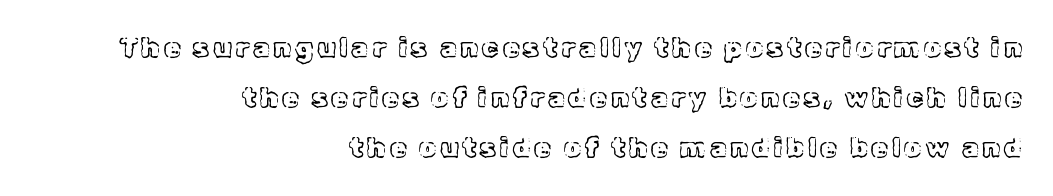
If you drew a line through each stem, it would be perfectly vertical. Quick note: underline off. Alignment: flush right.
